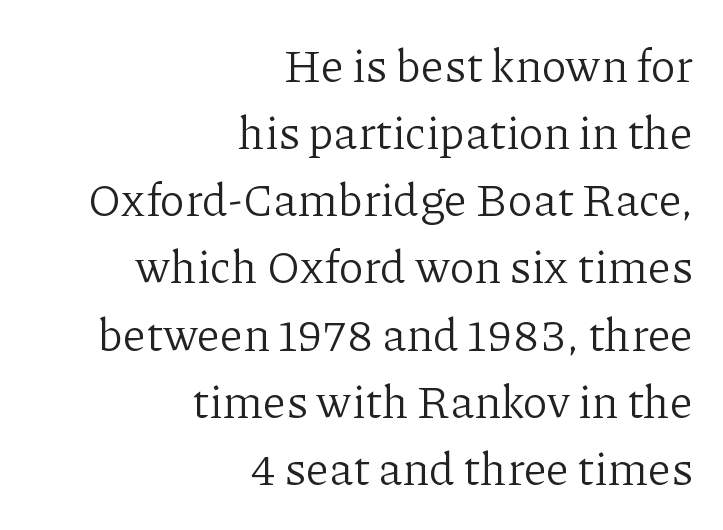
{"serif": "yes", "italic": "no", "bold": "no", "weight": "light", "width": "normal", "stroke_contrast": "low", "x_height": "medium", "monospaced": "no", "underline": "no", "align": "right", "line_spacing": "normal", "line_spacing_ratio": 1.46, "letter_spacing": "normal", "letter_spacing_em": 0.0, "glyph_px": 46}
